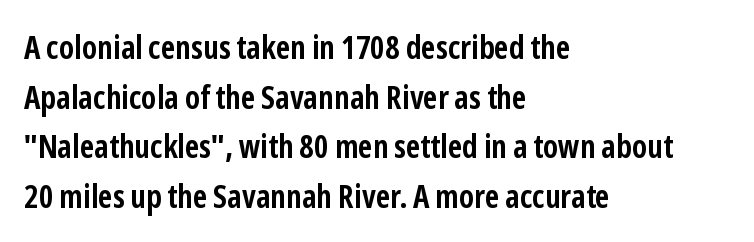
The lines sit at an ordinary, default distance from one another. Notice how the passage keeps a crisp vertical edge on the left only. Weight: bold. Nobody drew a line under any word here. The rendering keeps characters at their native spacing. Varying glyph widths throughout — classic text-font behaviour.
